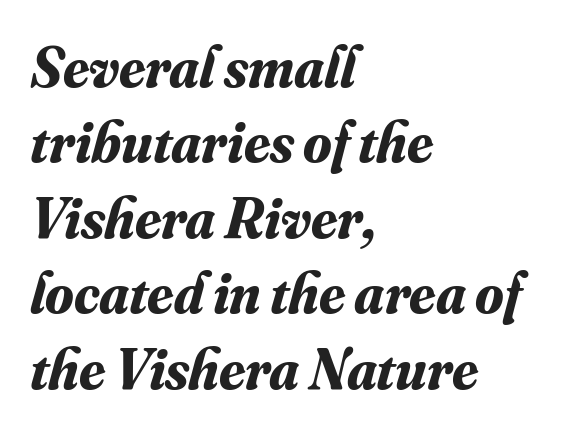
{"serif": "yes", "italic": "yes", "lean": "right", "slant_degrees": 16, "bold": "yes", "weight": "bold", "width": "normal", "stroke_contrast": "medium", "x_height": "small", "monospaced": "no", "underline": "no", "align": "left", "line_spacing": "normal", "line_spacing_ratio": 1.3, "letter_spacing": "normal", "letter_spacing_em": 0.0, "glyph_px": 58}
